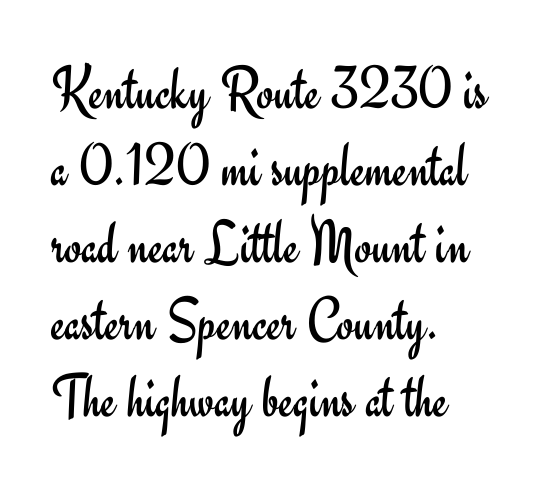
On a weight scale, this lands at 450 or below. Each row of text sits above clean, open space. Is this a fixed-width face? No — the glyphs have proportional, varying widths.
